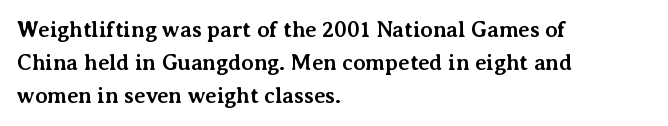
The image shows 22 px bold type, upright; set left-aligned, normal line spacing (1.51x), normal letter spacing, not underlined.
